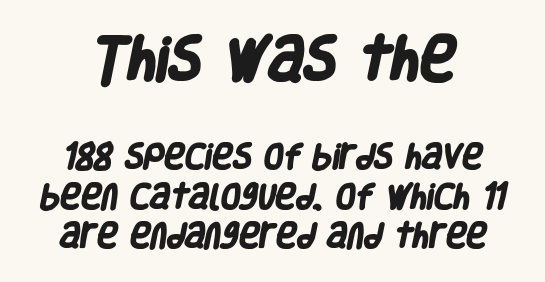
Q: Is the text bold? A: Yes.
Q: Is the typeface a serif or a sans-serif typeface? A: Sans-serif.
Q: Is the text underlined? A: No.
Q: Is the spacing between letters normal or unusually wide? A: Normal.
Q: Is the spacing between lines tight, normal or loose? A: Normal.
Q: Which block of text is set in a larger size, the first (top) or the second (bottom)? A: The first (top) one.
Q: Width (condensed, normal, or wide)? A: Condensed.
Q: Stroke contrast? A: Low.
Q: x-height? A: Large.
Q: Monospaced? A: No.
